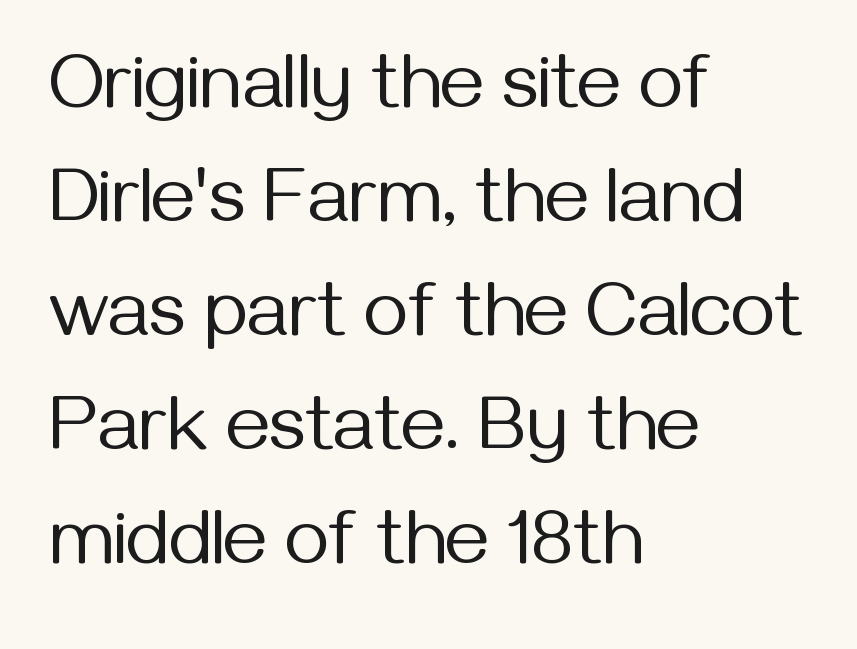
{"serif": "no", "italic": "no", "bold": "no", "weight": "regular", "width": "normal", "stroke_contrast": "medium", "x_height": "medium", "monospaced": "no", "underline": "no", "align": "left", "line_spacing": "normal", "line_spacing_ratio": 1.48, "letter_spacing": "normal", "letter_spacing_em": 0.0, "glyph_px": 77}
